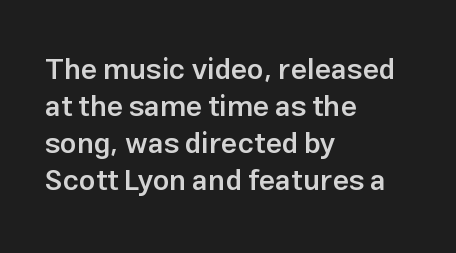
The rendering uses natural spacing where letterforms have individual widths. Classification — sans serif. The lettering stays uniformly vertical, giving the passage a roman look. Underlining? Definitely not there.
